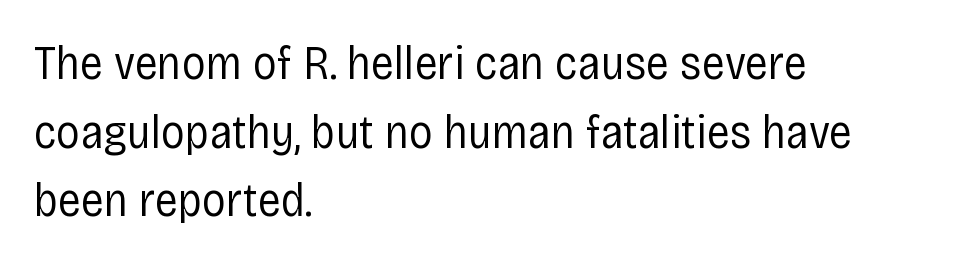
Q: Is the text bold? A: No.
Q: Is the text italic (slanted)? A: No, it is upright.
Q: Is the typeface a serif or a sans-serif typeface? A: Sans-serif.
Q: Is the text underlined? A: No.
Q: How is the paragraph aligned? A: Left-aligned.
Q: Is the spacing between letters normal or unusually wide? A: Normal.
Q: Is the spacing between lines tight, normal or loose? A: Normal.
Q: Width (condensed, normal, or wide)? A: Condensed.
Q: Stroke contrast? A: Low.
Q: x-height? A: Large.
Q: Monospaced? A: No.
